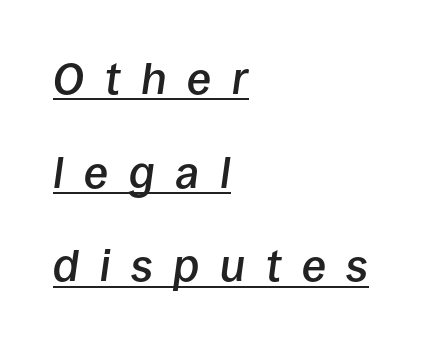
{"italic": "yes", "lean": "right", "slant_degrees": 8, "bold": "semi", "weight": "semibold", "width": "normal", "stroke_contrast": "low", "x_height": "large", "monospaced": "no", "underline": "yes", "align": "left", "line_spacing": "loose", "line_spacing_ratio": 2.13, "letter_spacing": "wide", "letter_spacing_em": 0.47, "glyph_px": 44}
